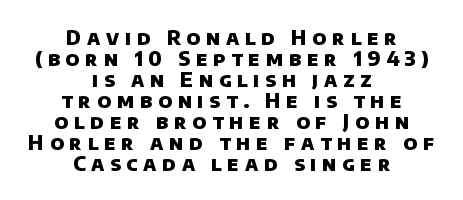
The passage shown is emphatically bold. The space directly below the letters is spotless. The lines are packed closely together with very little leading. Visually the block forms a symmetrical silhouette, jagged on both flanks. Inter-character spacing is expanded well beyond the font's built-in metrics.
